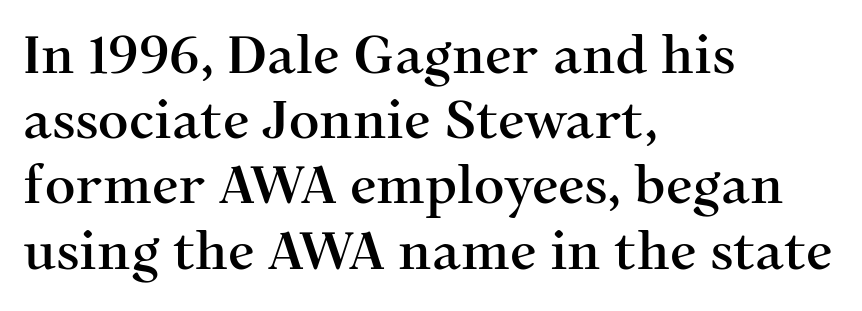
Q: Is the text italic (slanted)? A: No, it is upright.
Q: Is the typeface a serif or a sans-serif typeface? A: Serif.
Q: Is the text underlined? A: No.
Q: How is the paragraph aligned? A: Left-aligned.
Q: Is the spacing between letters normal or unusually wide? A: Normal.
Q: Width (condensed, normal, or wide)? A: Normal.
Q: Stroke contrast? A: Medium.
Q: x-height? A: Medium.
Q: Monospaced? A: No.
